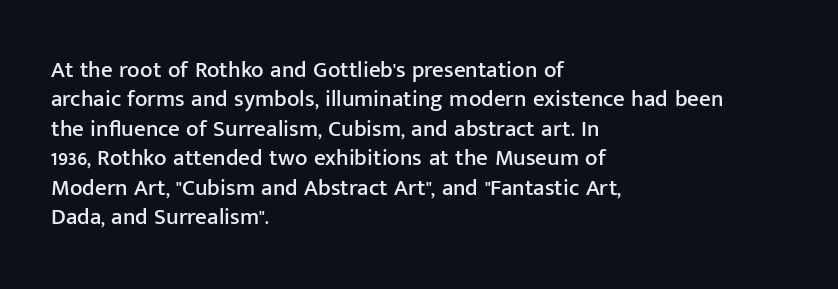
{"italic": "no", "underline": "no", "align": "left", "line_spacing": "normal", "line_spacing_ratio": 1.28, "letter_spacing": "normal", "letter_spacing_em": 0.0, "glyph_px": 23}
